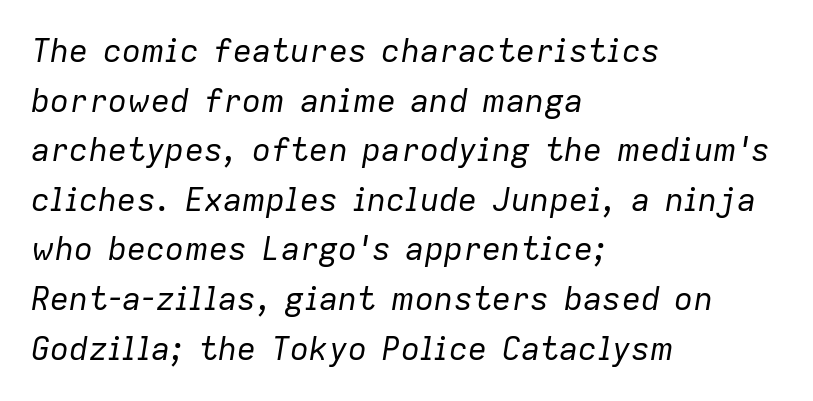
Q: Is the text bold? A: No.
Q: Is the text italic (slanted)? A: Yes, it leans right by about 9 degrees.
Q: Is the text underlined? A: No.
Q: How is the paragraph aligned? A: Left-aligned.
Q: Is the spacing between letters normal or unusually wide? A: Normal.
Q: Is the spacing between lines tight, normal or loose? A: Normal.
Q: Width (condensed, normal, or wide)? A: Normal.
Q: Stroke contrast? A: Low.
Q: x-height? A: Medium.
Q: Monospaced? A: No.
